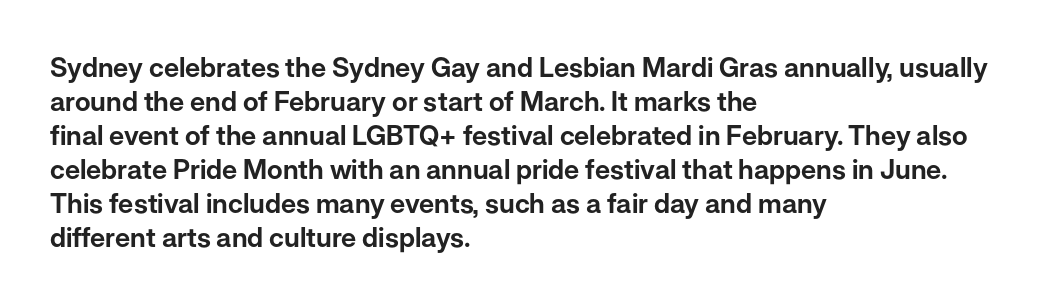
This sample uses plain, unmodified letter spacing. The setting favours the left margin, as ordinary paragraphs usually do. Does the lettering tilt? It doesn't — this is upright. Is there much room between lines? A standard amount, neither cramped nor airy.
